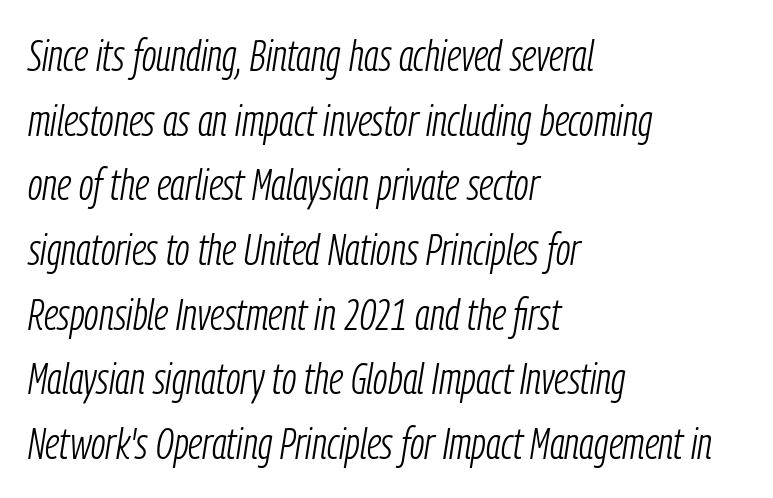
The image shows 44 px light, condensed type, italic (leaning right); set left-aligned, normal line spacing (1.47x), normal letter spacing, not underlined; low stroke contrast and a medium x-height.
